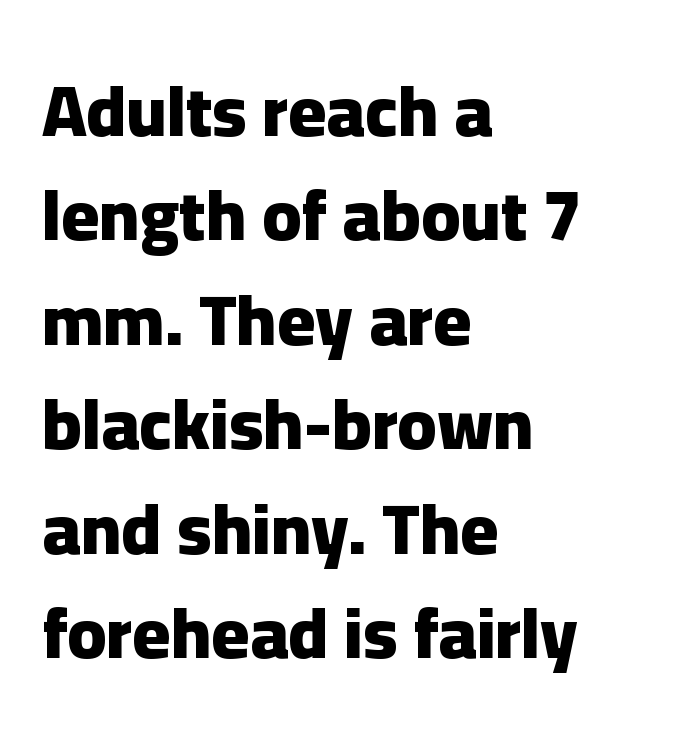
Q: Is the text bold? A: Yes.
Q: Is the text italic (slanted)? A: No, it is upright.
Q: Is the typeface a serif or a sans-serif typeface? A: Sans-serif.
Q: Is the text underlined? A: No.
Q: How is the paragraph aligned? A: Left-aligned.
Q: Is the spacing between letters normal or unusually wide? A: Normal.
Q: Is the spacing between lines tight, normal or loose? A: Normal.
Q: Width (condensed, normal, or wide)? A: Normal.
Q: Stroke contrast? A: Low.
Q: x-height? A: Medium.
Q: Monospaced? A: No.
